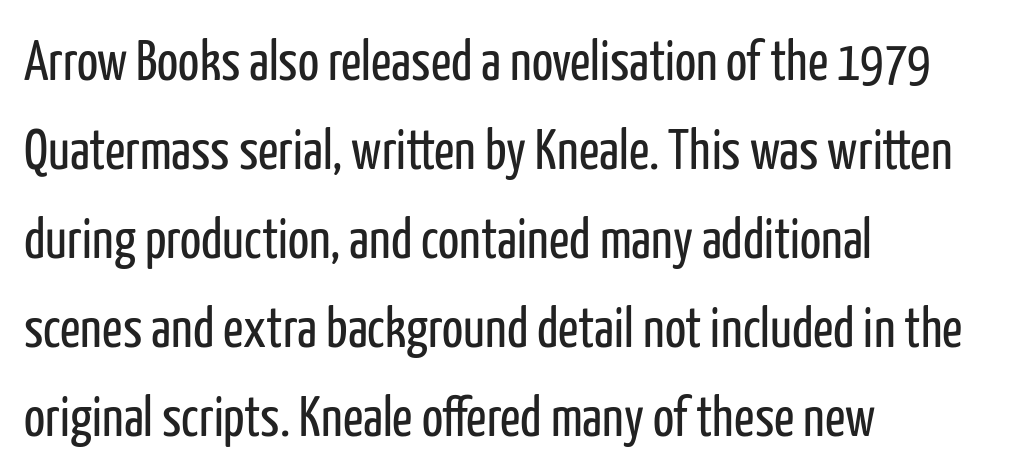
The compositor pushed each line to the left boundary. Are there feet on the stems? There aren't — it's a sans. Character widths vary here, with narrow letters taking less room than wide ones. No letter is thick-stroked: the sample isn't bold.
